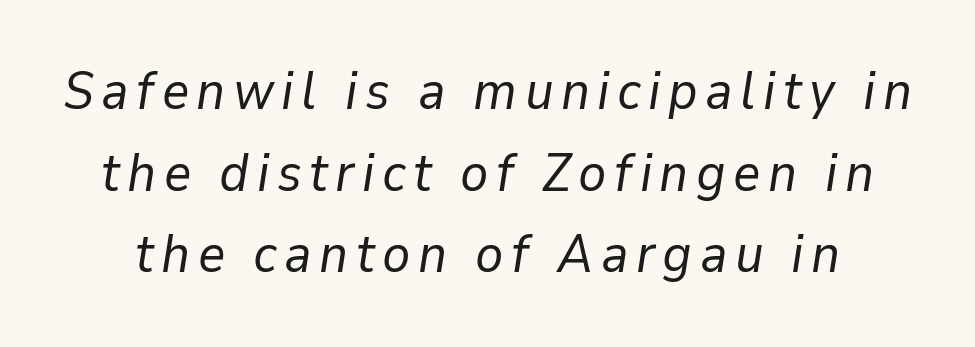
The image shows 53 px regular-weight type, italic (leaning right); set normal line spacing (1.54x), not underlined; low stroke contrast and a medium x-height.
